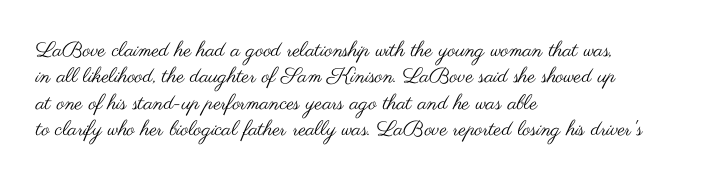
The rendering uses a moderate line-height, typical for paragraphs. Only glyphs here, with clear space below each row. The passage is arranged the way most books set body copy — flush left. Spacing between characters is what you'd get straight out of the box.
